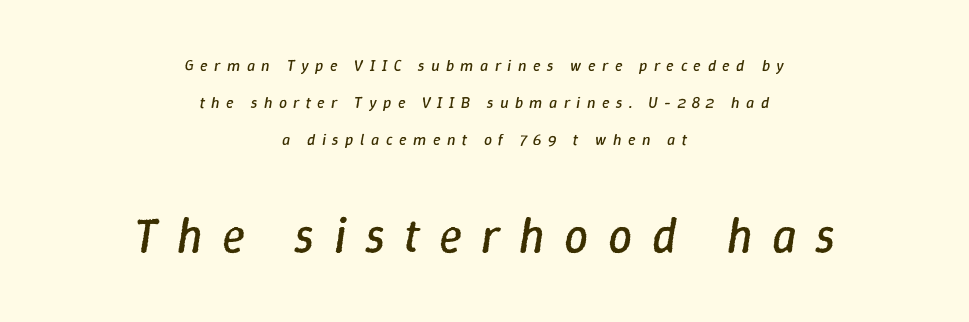
{"italic": "yes", "lean": "right", "slant_degrees": 9, "bold": "no", "weight": "regular", "width": "normal", "stroke_contrast": "low", "x_height": "medium", "monospaced": "no", "underline": "no", "align": "center", "line_spacing": "loose", "line_spacing_ratio": 2.3, "letter_spacing": "wide", "letter_spacing_em": 0.4, "larger_block": "second", "size_ratio": 3.0, "glyph_px": 48}
